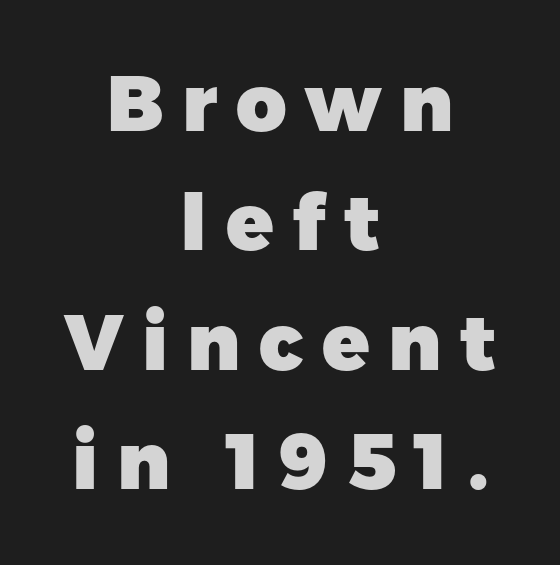
The image shows 78 px heavy sans-serif type, upright; set centered, normal line spacing (1.53x), unusually wide letter spacing (+0.24 em), not underlined; low stroke contrast and a medium x-height.
